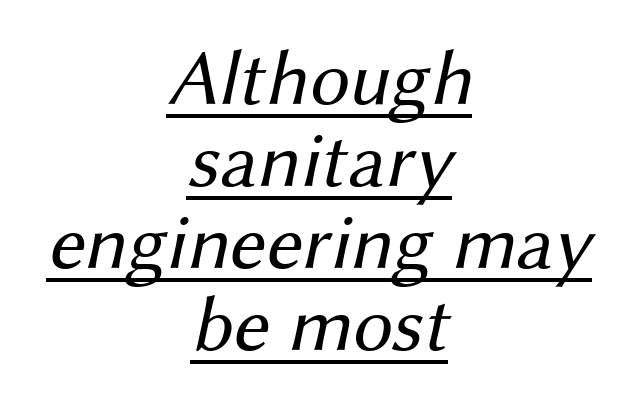
The image shows 79 px regular-weight sans-serif type; set centered, tight line spacing (1.04x), normal letter spacing, underlined; medium stroke contrast and a medium x-height.
